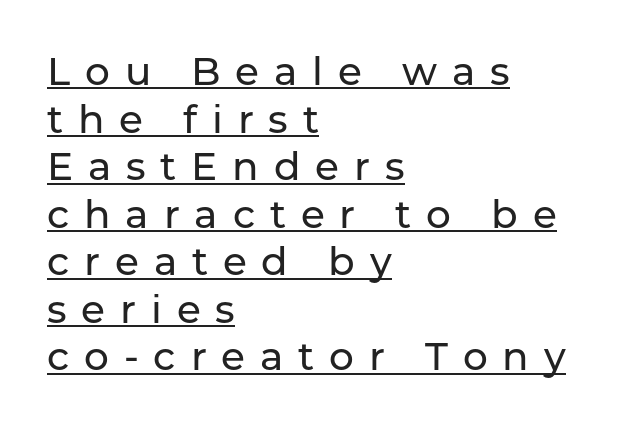
The image shows 39 px sans-serif type, upright; set left-aligned, line spacing 1.22x, unusually wide letter spacing (+0.38 em), underlined; low stroke contrast and a medium x-height.
